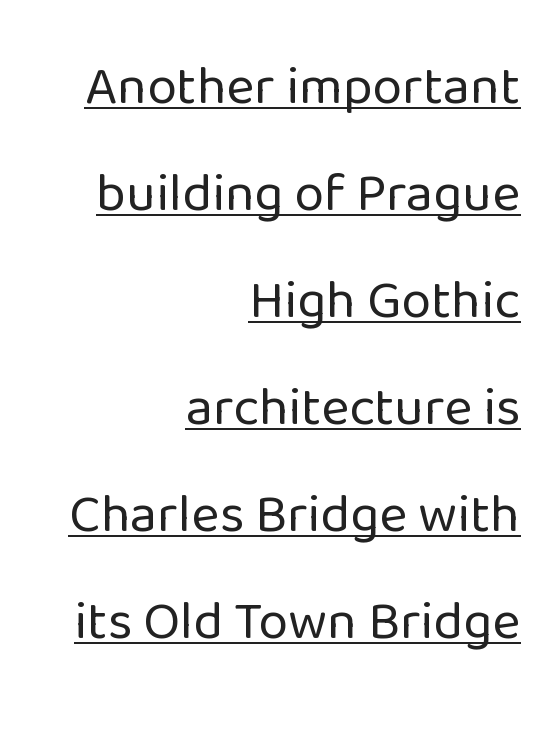
Q: Is the text bold? A: No.
Q: Is the text italic (slanted)? A: No, it is upright.
Q: Is the typeface a serif or a sans-serif typeface? A: Sans-serif.
Q: Is the text underlined? A: Yes.
Q: How is the paragraph aligned? A: Right-aligned.
Q: Is the spacing between letters normal or unusually wide? A: Normal.
Q: Is the spacing between lines tight, normal or loose? A: Loose.
Q: Width (condensed, normal, or wide)? A: Normal.
Q: Stroke contrast? A: Low.
Q: x-height? A: Medium.
Q: Monospaced? A: No.
